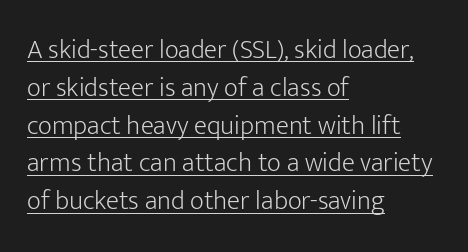
{"italic": "no", "bold": "no", "underline": "yes", "align": "left", "line_spacing": "normal", "line_spacing_ratio": 1.4, "letter_spacing": "normal", "letter_spacing_em": 0.0, "glyph_px": 27}
